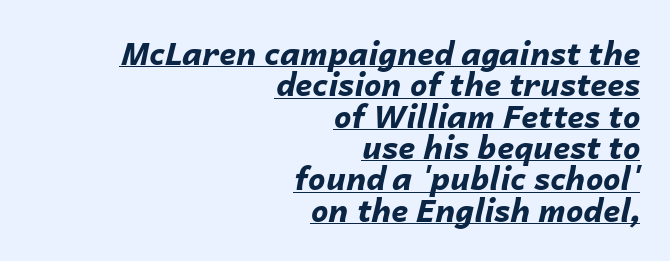
Q: Is the text bold? A: Yes.
Q: Is the text italic (slanted)? A: Yes, it leans right by about 14 degrees.
Q: Is the text underlined? A: Yes.
Q: How is the paragraph aligned? A: Right-aligned.
Q: Is the spacing between letters normal or unusually wide? A: Normal.
Q: Is the spacing between lines tight, normal or loose? A: Tight.
Q: Width (condensed, normal, or wide)? A: Normal.
Q: Stroke contrast? A: Low.
Q: x-height? A: Medium.
Q: Monospaced? A: No.
